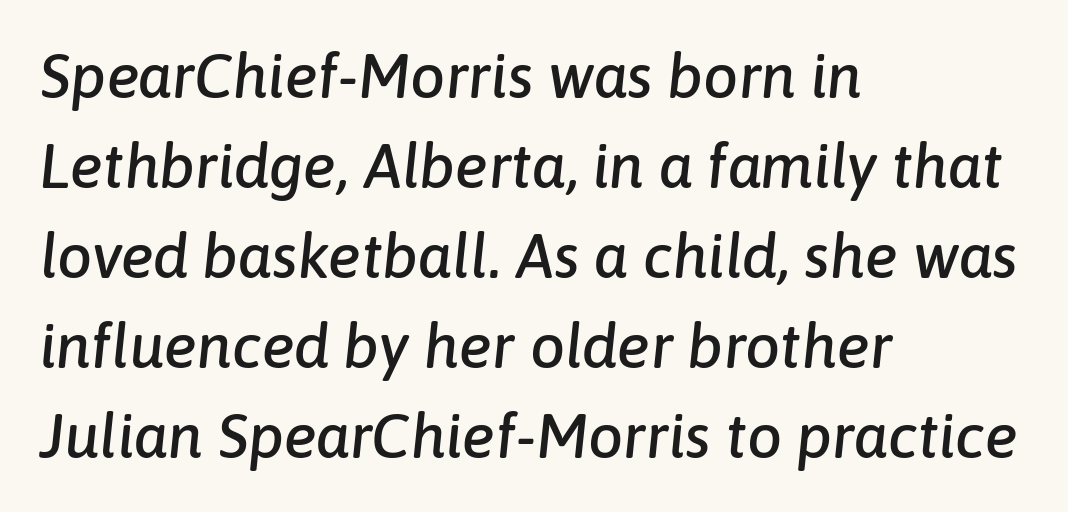
{"italic": "yes", "lean": "right", "slant_degrees": 6, "width": "normal", "stroke_contrast": "low", "x_height": "medium", "monospaced": "no", "underline": "no", "align": "left", "line_spacing": "normal", "line_spacing_ratio": 1.45, "letter_spacing": "normal", "letter_spacing_em": 0.0, "glyph_px": 62}
